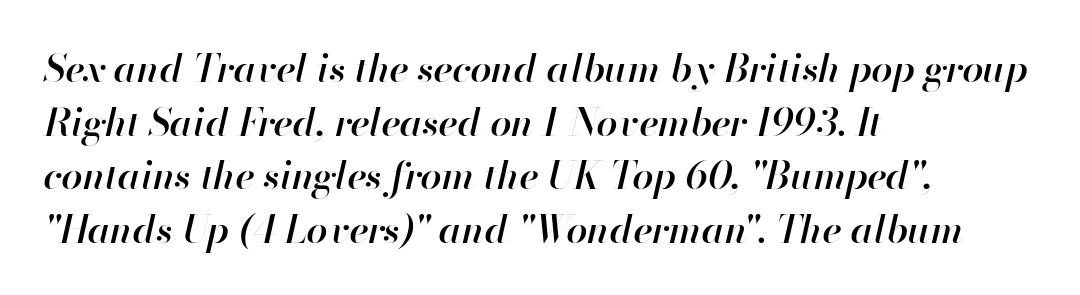
If you drew a ruler down the left edge, every line would touch it. Bold? Not quite — semibold, heavier than regular but stopping short. The rendering keeps characters at their native spacing. Successive baselines arrive at the customary interval. This sample has the flowing, uneven cadence of proportional lettering. Glance below the letters and you will spot only blank space.
